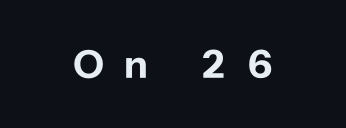
{"serif": "no", "italic": "no", "width": "normal", "stroke_contrast": "low", "x_height": "medium", "monospaced": "no", "underline": "no", "align": "center", "letter_spacing": "wide", "letter_spacing_em": 0.49, "glyph_px": 42}
